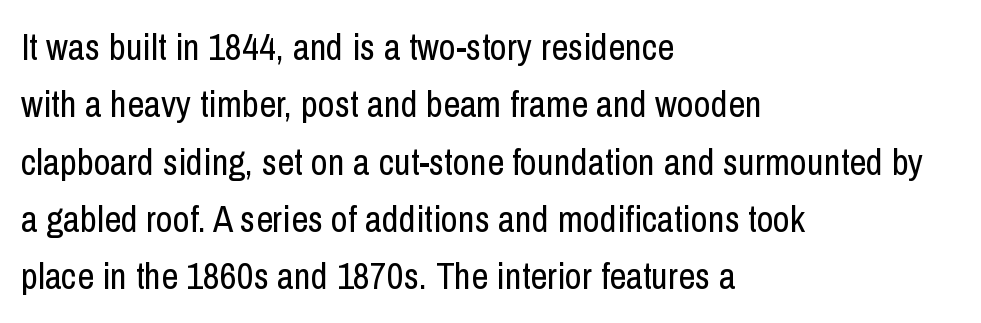
I'd call this a sans setting — the letters go barefoot. A clean baseline with only descenders dipping below it. How would I describe the line gaps? Plain and ordinary. Does the copy run flush right? No — it runs flush left. Is this a heavy cut? Hardly; it is regular or lighter. Default kerning and tracking; the words read as compact shapes.
